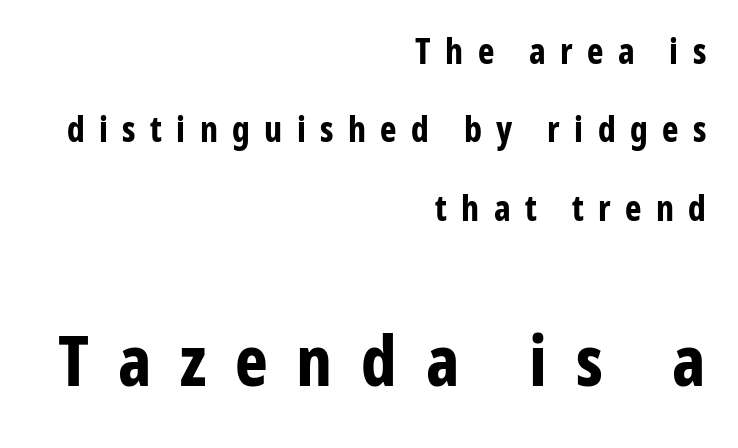
Q: Is the text bold? A: Yes.
Q: Is the text italic (slanted)? A: No, it is upright.
Q: Is the typeface a serif or a sans-serif typeface? A: Sans-serif.
Q: Is the text underlined? A: No.
Q: How is the paragraph aligned? A: Right-aligned.
Q: Is the spacing between letters normal or unusually wide? A: Unusually wide.
Q: Is the spacing between lines tight, normal or loose? A: Loose.
Q: Which block of text is set in a larger size, the first (top) or the second (bottom)? A: The second (bottom) one.
Q: Width (condensed, normal, or wide)? A: Condensed.
Q: Stroke contrast? A: Low.
Q: x-height? A: Medium.
Q: Monospaced? A: No.
